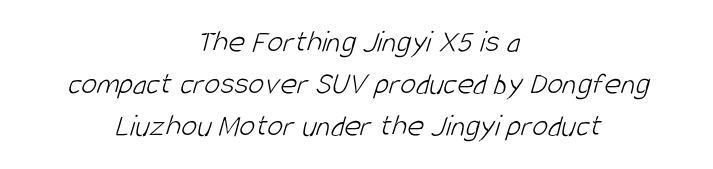
{"serif": "no", "bold": "no", "weight": "light", "width": "condensed", "stroke_contrast": "low", "x_height": "large", "monospaced": "no", "underline": "no", "align": "center", "line_spacing": "normal", "line_spacing_ratio": 1.31, "letter_spacing": "normal", "letter_spacing_em": 0.0, "glyph_px": 32}
